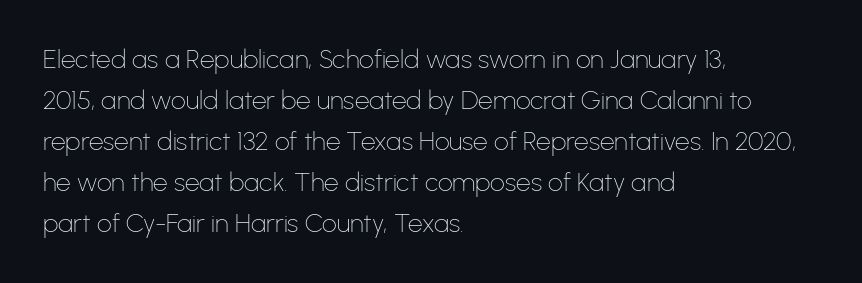
{"italic": "no", "bold": "no", "underline": "no", "align": "left", "line_spacing": "normal", "line_spacing_ratio": 1.58, "letter_spacing": "normal", "letter_spacing_em": 0.0, "glyph_px": 26}
